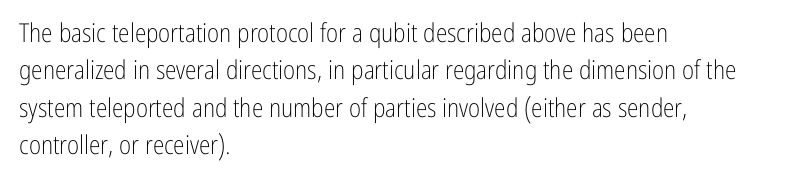
The image shows 26 px text type, upright; set left-aligned, normal line spacing (1.44x), normal letter spacing, not underlined.
